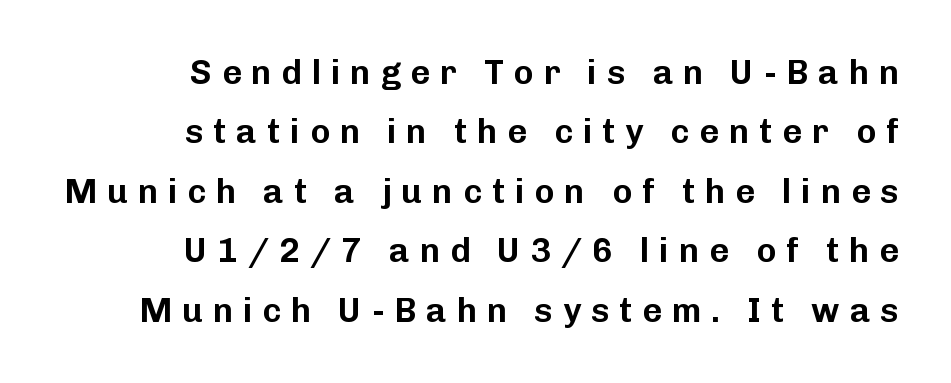
The image shows 34 px sans-serif type, upright; set right-aligned, line spacing 1.75x, unusually wide letter spacing (+0.29 em), not underlined; low stroke contrast and a medium x-height.
